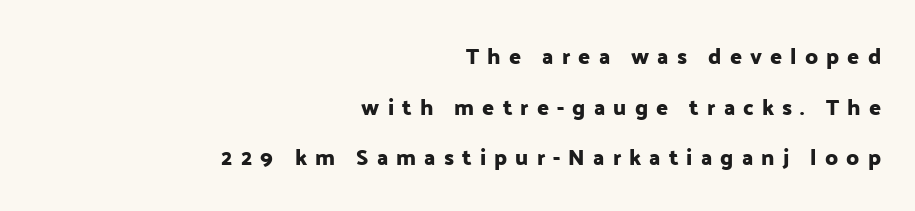
The image shows 22 px text type, upright; set right-aligned, loose line spacing (2.3x), unusually wide letter spacing (+0.37 em), not underlined.
